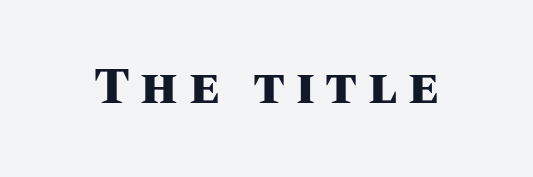
The image shows 50 px heavy type, upright; set unusually wide letter spacing (+0.21 em), not underlined; medium stroke contrast and a large x-height.
